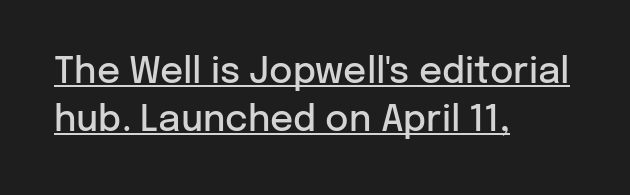
The image shows 36 px semibold sans-serif type, upright; set left-aligned, normal line spacing (1.34x), normal letter spacing, underlined; low stroke contrast and a medium x-height.
